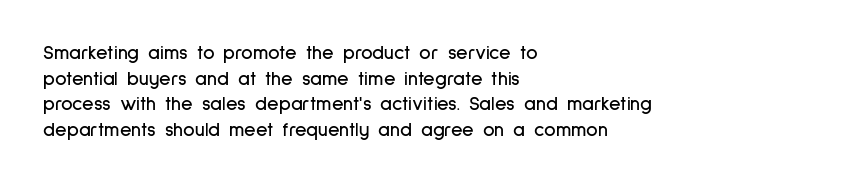
The image shows 20 px text type, upright; set left-aligned, normal line spacing (1.28x), normal letter spacing, not underlined.
